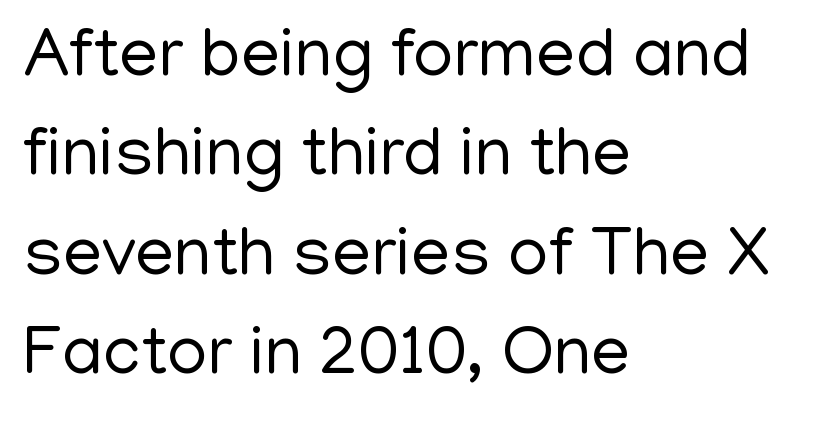
Weight: not bold — regular or lighter. Compared with typical paragraphs, the rows here are spaced about the same. To sum up the face: it is a sans, with no serifs. Leftover space on each line is placed entirely after the last word. Characters follow at the spacing the type designer built in.
